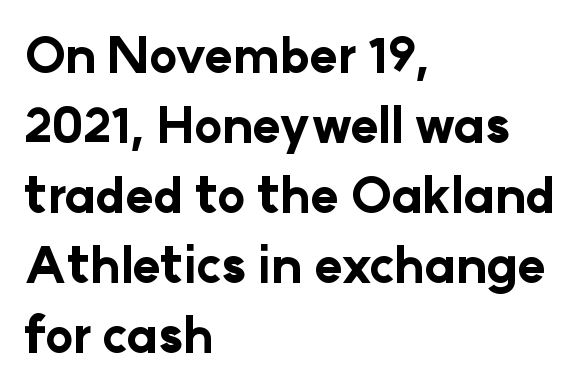
The image shows 48 px bold sans-serif type, upright; set left-aligned, normal line spacing (1.46x), normal letter spacing, not underlined; low stroke contrast and a medium x-height.
